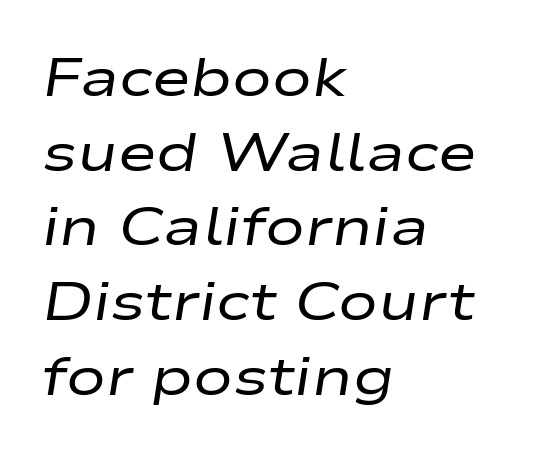
This is not heavy type; no bold has been used. The line-height multiplier appears to be the usual default. Between one letter and the next there's only the usual sliver of space. Just letters on the line, the space beneath them empty.
